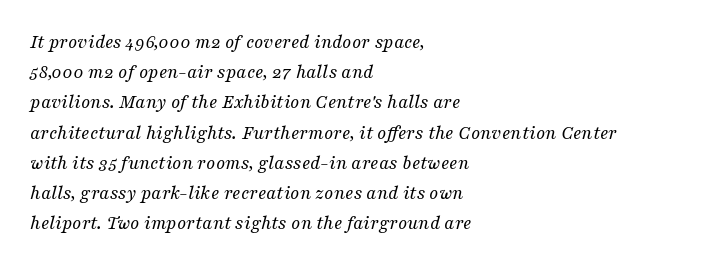
{"italic": "yes", "lean": "right", "slant_degrees": 16, "bold": "no", "underline": "no", "align": "left", "line_spacing": "normal", "line_spacing_ratio": 1.51, "letter_spacing": "normal", "letter_spacing_em": 0.0, "glyph_px": 20}
